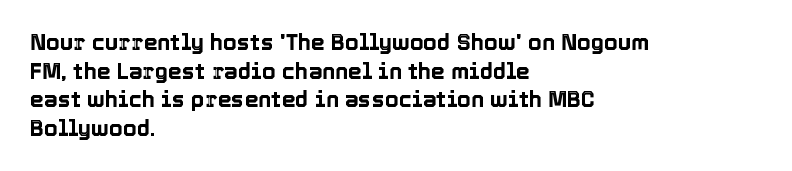
A normal amount of white space separates one row of letters from the next. Unmarked baselines from the first word to the last. These lines were composed using upright roman letters. Compared with typical body copy, the letter spacing here is the same. Line beginnings align vertically; line endings do not.
